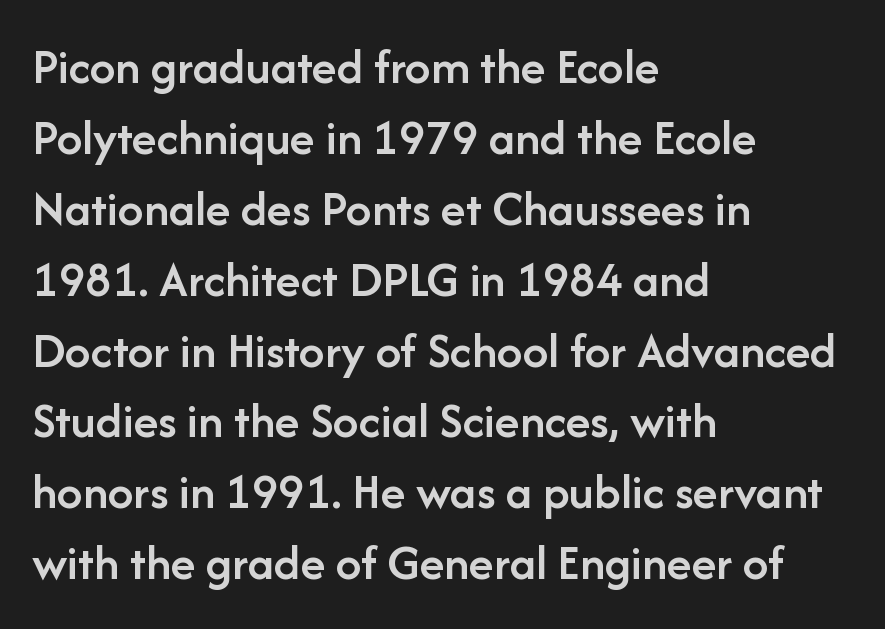
The image shows 51 px semibold sans-serif type, upright; set left-aligned, normal line spacing (1.39x), normal letter spacing, not underlined; low stroke contrast and a medium x-height.
